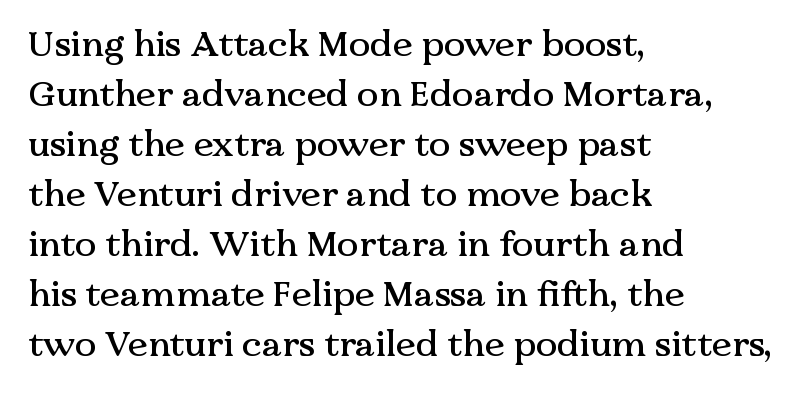
Bare-footed words on every line. Students, note that the glyphs here touch the page at normal intervals. A typesetter would call this leading conventional body-copy spacing. Each letter keeps its own natural width here, so spacing adapts to shape. Short and long lines alike share a common starting point at left. The lettering holds an erect, upright posture throughout.
